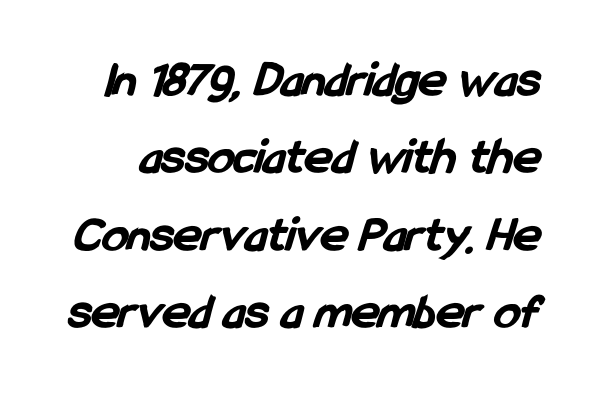
The designer left line spacing at the default. Check where the strokes stop: nothing finishes them off — pure sans. Compared with an ordinary text face, these strokes are far heavier — a full bold. Quick note: underline off. Here the designer chose a conventional face with non-uniform glyph widths.
